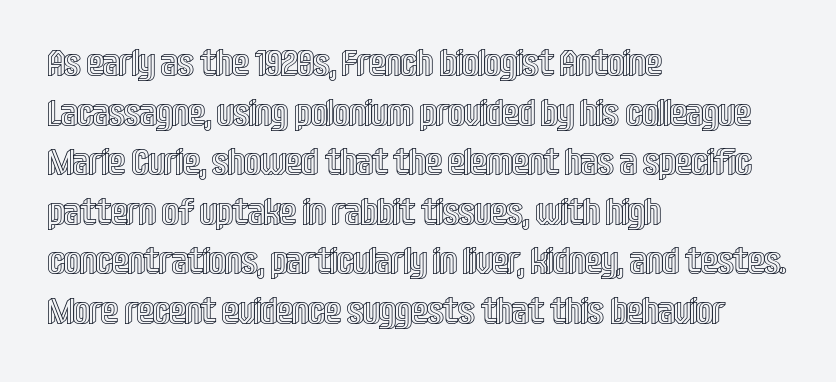
{"italic": "no", "width": "condensed", "x_height": "large", "monospaced": "no", "underline": "no", "align": "left", "line_spacing": "normal", "line_spacing_ratio": 1.34, "letter_spacing": "normal", "letter_spacing_em": 0.0, "glyph_px": 37}
